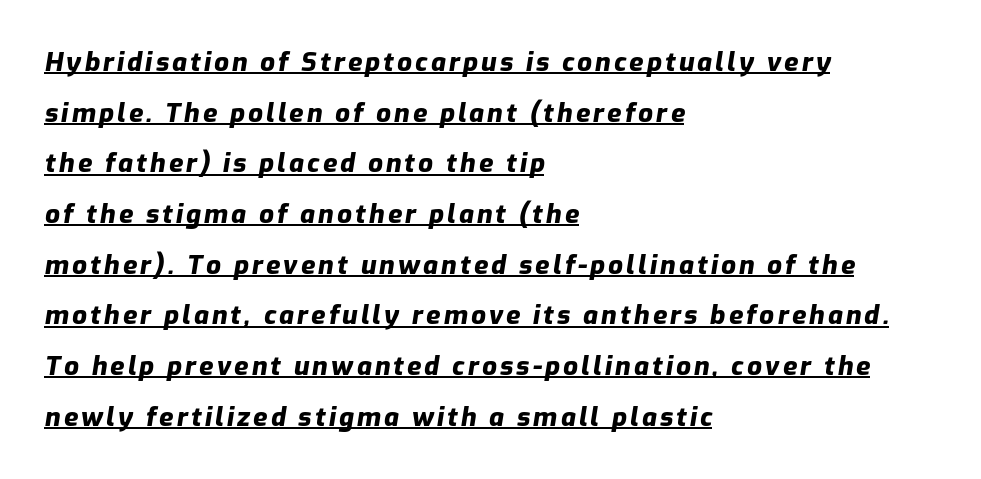
Summary of weight: heavy, a full bold. The axis of the letterforms is tilted away from vertical. This rendering features underlined lettering. Horizontally, the lines are justified to the leading edge only. The block of text is sparse from top to bottom, with ample space between rows.
